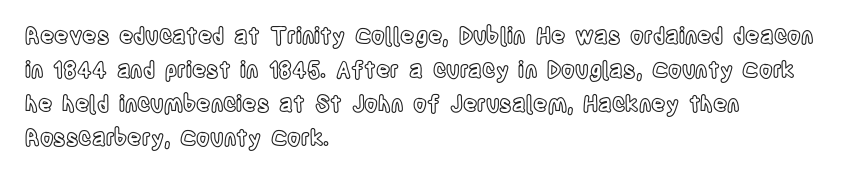
{"italic": "no", "underline": "no", "align": "left", "line_spacing": "normal", "line_spacing_ratio": 1.55, "letter_spacing": "normal", "letter_spacing_em": 0.0, "glyph_px": 22}
